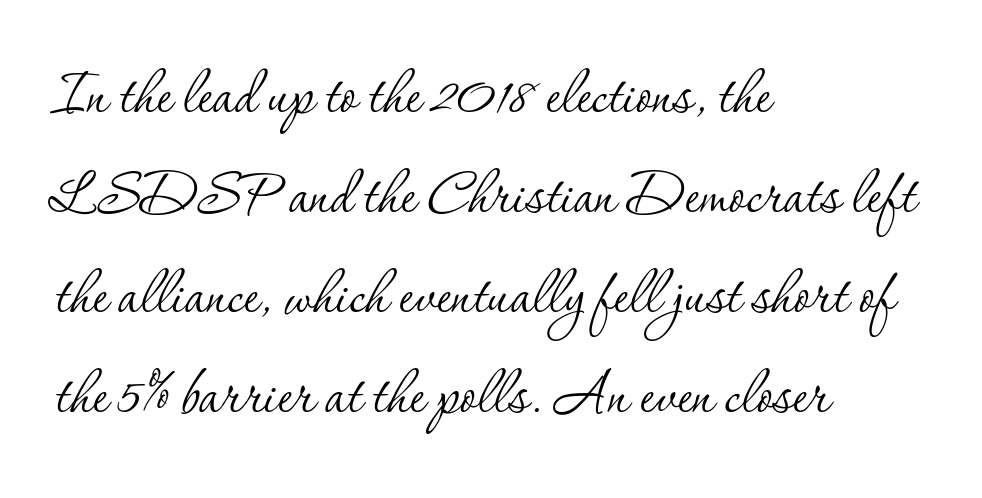
Q: Is the text bold? A: No.
Q: Is the text italic (slanted)? A: Yes.
Q: Is the typeface a serif or a sans-serif typeface? A: Serif.
Q: Is the text underlined? A: No.
Q: How is the paragraph aligned? A: Left-aligned.
Q: Is the spacing between letters normal or unusually wide? A: Normal.
Q: Is the spacing between lines tight, normal or loose? A: Normal.
Q: Width (condensed, normal, or wide)? A: Normal.
Q: Stroke contrast? A: Low.
Q: x-height? A: Small.
Q: Monospaced? A: No.
